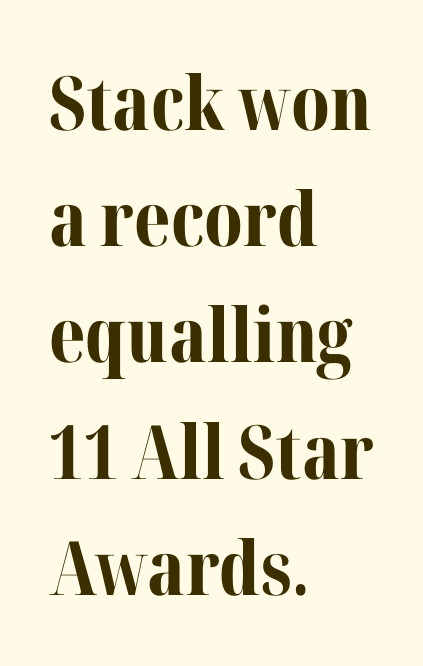
{"serif": "yes", "italic": "no", "bold": "yes", "weight": "bold", "width": "normal", "stroke_contrast": "medium", "x_height": "medium", "monospaced": "no", "underline": "no", "align": "left", "line_spacing": "normal", "line_spacing_ratio": 1.55, "letter_spacing": "normal", "letter_spacing_em": 0.0, "glyph_px": 75}
